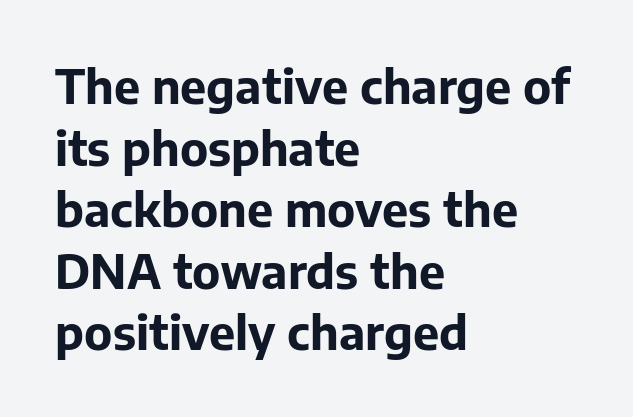
Q: Is the text bold? A: Yes.
Q: Is the text italic (slanted)? A: No, it is upright.
Q: Is the typeface a serif or a sans-serif typeface? A: Sans-serif.
Q: Is the text underlined? A: No.
Q: How is the paragraph aligned? A: Left-aligned.
Q: Is the spacing between letters normal or unusually wide? A: Normal.
Q: Is the spacing between lines tight, normal or loose? A: Normal.
Q: Width (condensed, normal, or wide)? A: Normal.
Q: Stroke contrast? A: Low.
Q: x-height? A: Medium.
Q: Monospaced? A: No.
